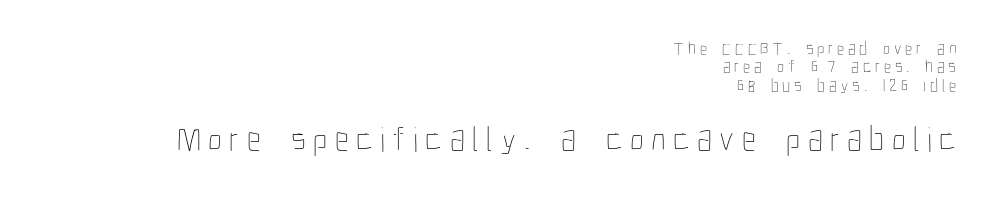
The image shows 35 px thin, condensed type, upright; set right-aligned, tight line spacing (1.02x), unusually wide letter spacing (+0.21 em), not underlined; the second (bottom) block is 1.94x larger; low stroke contrast and a medium x-height.
